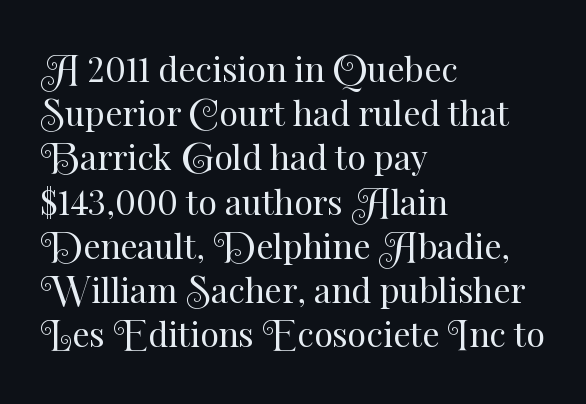
The image shows 34 px regular-weight type, upright; set left-aligned, normal line spacing (1.3x), normal letter spacing, not underlined; medium stroke contrast and a small x-height.
